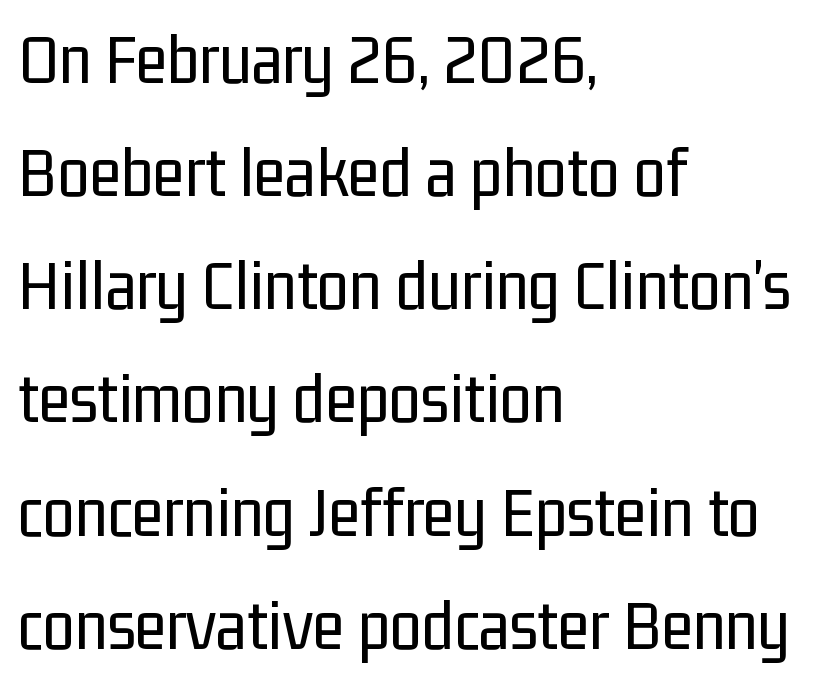
Grotesque or geometric, the face here clearly has no serifs. Nothing unusual about the tracking: characters are spaced as the font intends. The letters stand straight up with perfectly vertical stems. Vertical spacing — default. This sample has the flowing, uneven cadence of proportional lettering.
